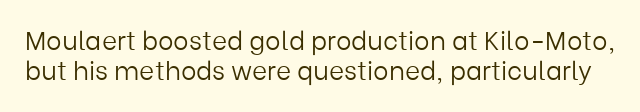
{"italic": "no", "bold": "no", "underline": "no", "line_spacing": "tight", "line_spacing_ratio": 1.15, "letter_spacing": "normal", "letter_spacing_em": 0.0, "glyph_px": 26}
